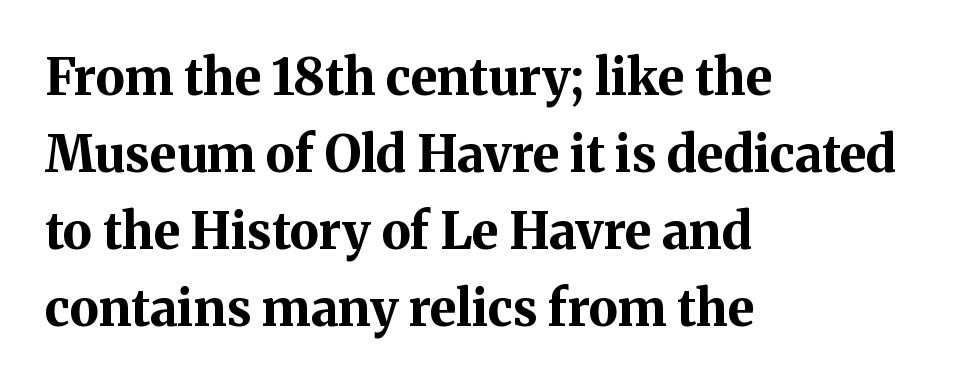
This sample uses an upright cut, with every glyph sitting square on the baseline. A clean baseline with only descenders dipping below it. The block of text has a typical density, with ordinary space between rows. Left-aligned paragraph, ragged on the right. Are there feet on the stems? There are — it's a serif.
